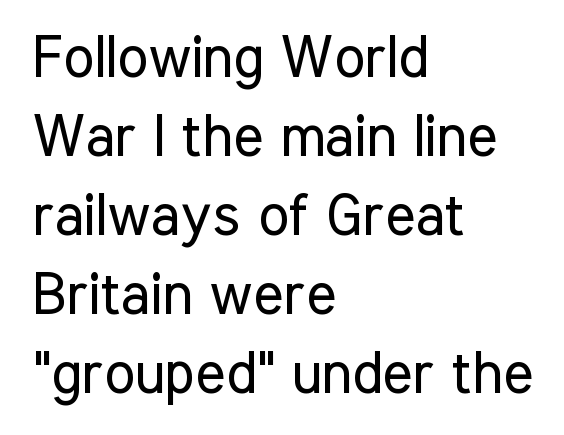
{"serif": "no", "italic": "no", "bold": "no", "weight": "regular", "width": "condensed", "stroke_contrast": "low", "x_height": "medium", "monospaced": "no", "underline": "no", "align": "left", "line_spacing": "normal", "line_spacing_ratio": 1.36, "letter_spacing": "normal", "letter_spacing_em": 0.0, "glyph_px": 58}
